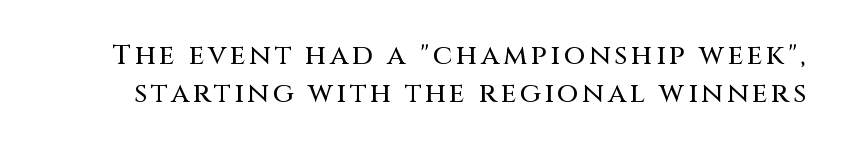
The rendering shows plain stroke endings on the letterforms — a sans-serif design. Notice how the stems are strictly vertical — no italics here. Notice how descenders clear the ascenders below comfortably — that's standard leading. Proportional: the letters do not fall into vertical columns. Descenders hang freely into open space.
